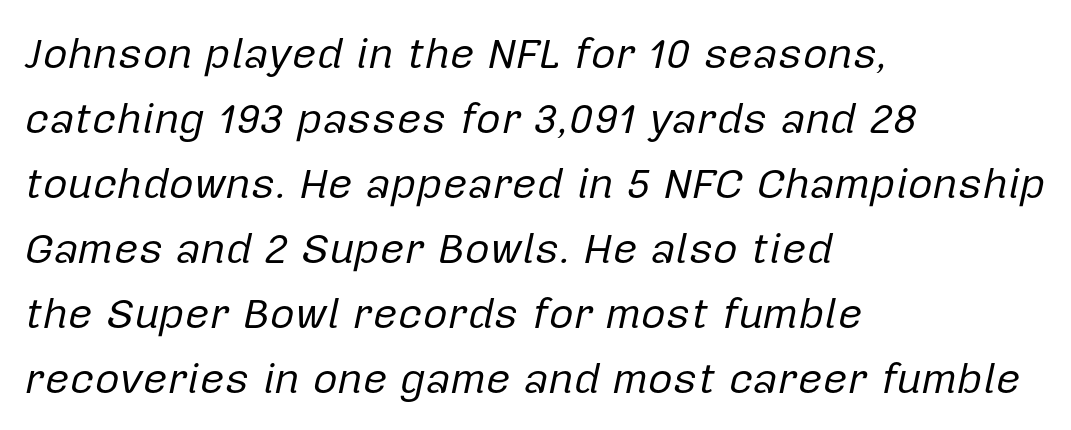
Q: Is the text bold? A: No.
Q: Is the text italic (slanted)? A: Yes, it leans right by about 12 degrees.
Q: Is the text underlined? A: No.
Q: How is the paragraph aligned? A: Left-aligned.
Q: Is the spacing between letters normal or unusually wide? A: Normal.
Q: Is the spacing between lines tight, normal or loose? A: Normal.
Q: Width (condensed, normal, or wide)? A: Normal.
Q: Stroke contrast? A: Low.
Q: x-height? A: Medium.
Q: Monospaced? A: No.
